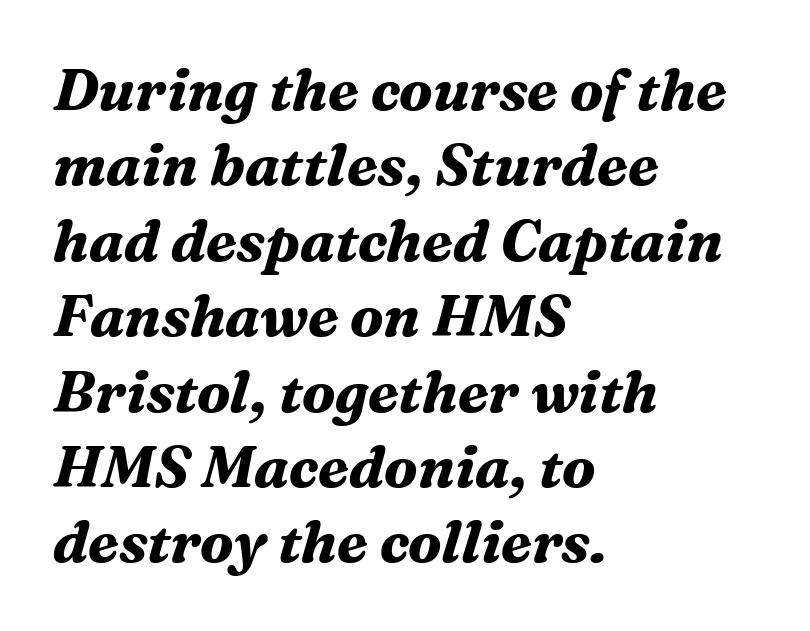
The strip under each line holds only bare page. Line spacing here is normal. Does extra space separate the letters? No, they use regular spacing. Students, this is bold: see how much ink each stroke carries. The passage shown is typeset with a serif family. The rendering applies a slant to the glyphs.
